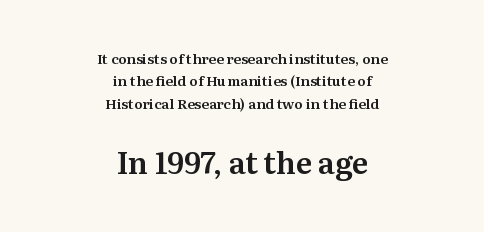
You could call the tracking neutral — neither tight nor loose. Vertically, the passage feels balanced, rows spaced as you'd expect. Yep, those are serifs on the letters. This is roman type, the default non-slanted kind. Casual observation: everything's sitting right in the middle. Visually, the bottom section dominates because its glyphs are scaled up.
